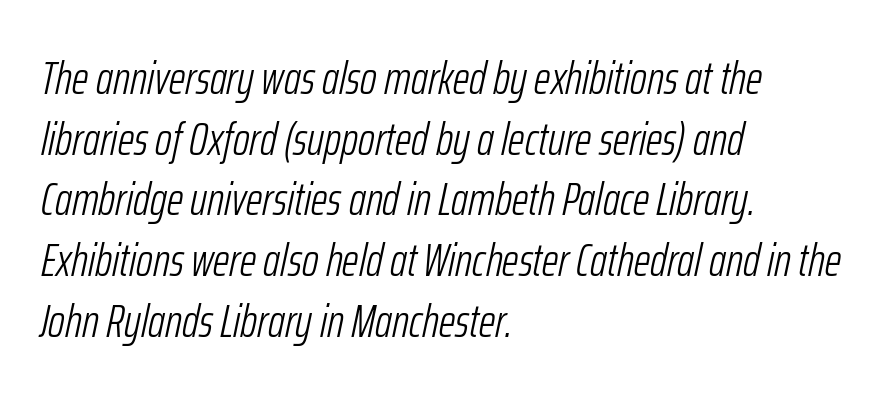
Is the type heavy? It reads as light-to-regular instead. Is the letter spacing exaggerated? No — it looks like the ordinary default. The leading is moderate, giving the passage an even texture. Quick note: italic. One-word summary of the alignment: left.
